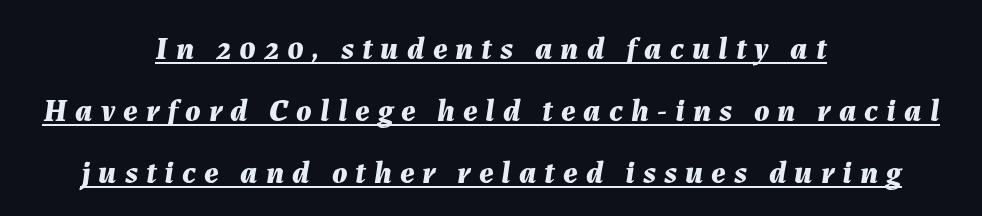
{"italic": "yes", "lean": "right", "slant_degrees": 7, "bold": "yes", "weight": "bold", "width": "normal", "stroke_contrast": "medium", "x_height": "medium", "monospaced": "no", "underline": "yes", "align": "center", "line_spacing": "loose", "line_spacing_ratio": 1.94, "letter_spacing": "wide", "letter_spacing_em": 0.25, "glyph_px": 32}
